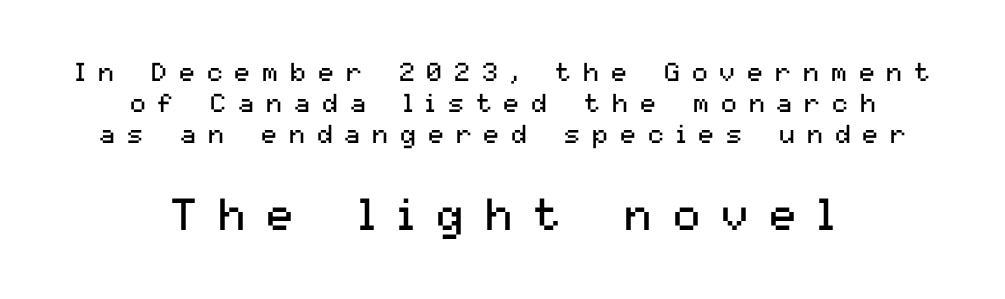
Q: Is the text bold? A: No.
Q: Is the text italic (slanted)? A: No, it is upright.
Q: Is the typeface a serif or a sans-serif typeface? A: Sans-serif.
Q: Is the text underlined? A: No.
Q: How is the paragraph aligned? A: Centered.
Q: Is the spacing between letters normal or unusually wide? A: Unusually wide.
Q: Which block of text is set in a larger size, the first (top) or the second (bottom)? A: The second (bottom) one.
Q: Width (condensed, normal, or wide)? A: Normal.
Q: Stroke contrast? A: Medium.
Q: x-height? A: Medium.
Q: Monospaced? A: No.
